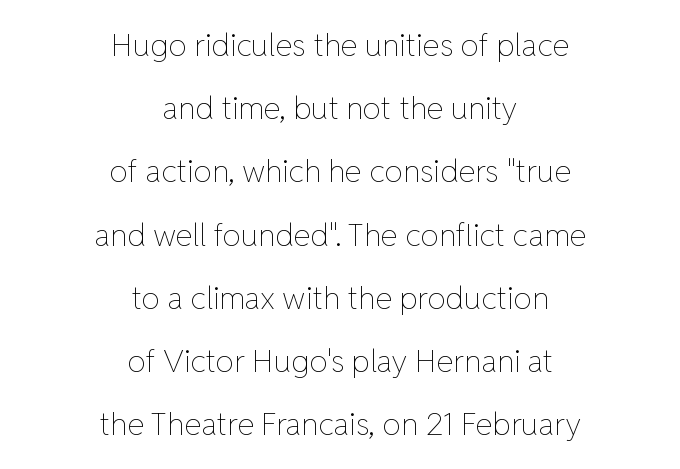
Descender tails drop into unmarked territory. The line-height multiplier appears high, well above default. Heft: none added — not bold. Each line is balanced around a shared central axis.
